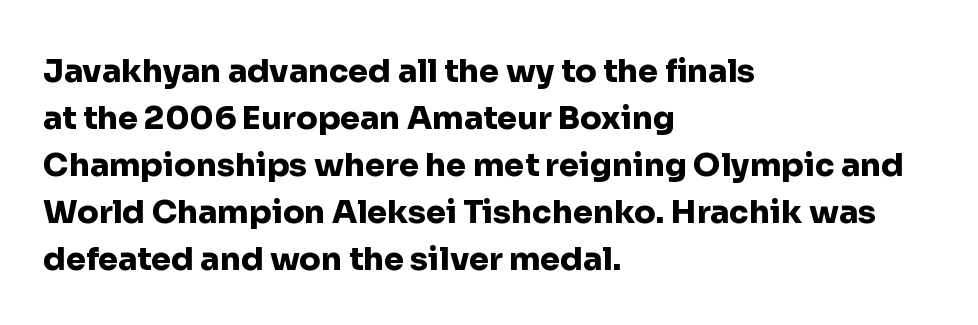
{"serif": "no", "italic": "no", "bold": "yes", "weight": "heavy", "width": "normal", "stroke_contrast": "low", "x_height": "medium", "monospaced": "no", "underline": "no", "align": "left", "line_spacing": "normal", "line_spacing_ratio": 1.47, "letter_spacing": "normal", "letter_spacing_em": 0.0, "glyph_px": 32}
